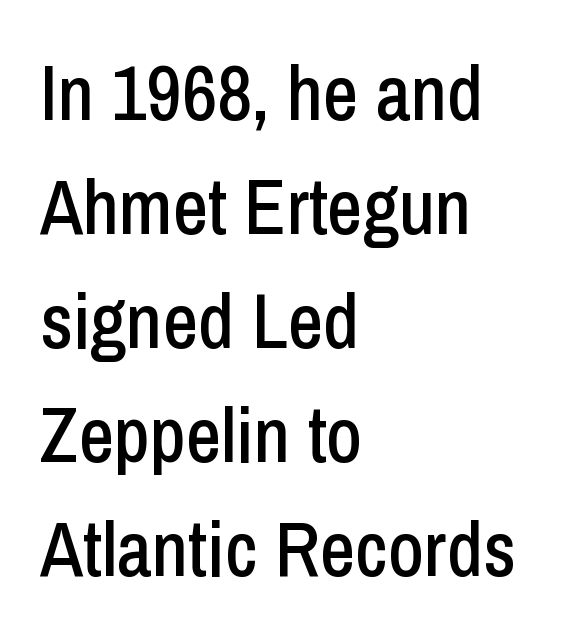
Is the block centered? No — it sits flush against the left margin. The line texture is even and compact thanks to regular tracking. Every stem runs plumb, perpendicular to the baseline. Looks like regular typesetting: each glyph gets only the width it needs.
